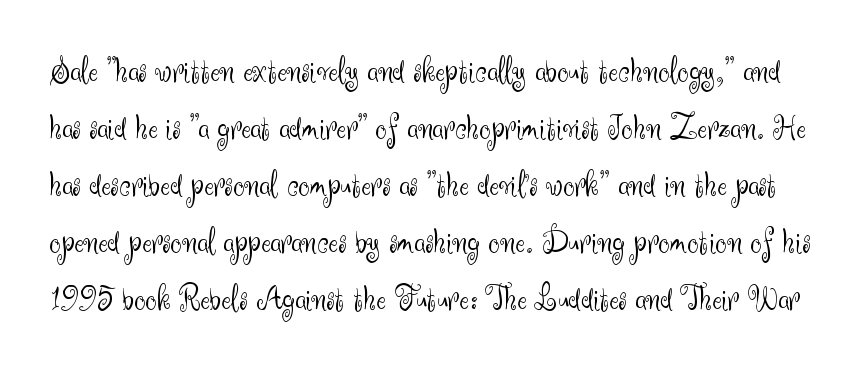
The rendering uses natural spacing where letterforms have individual widths. This rendering leaves character spacing at its baseline value. Do the letters lean? They stand straight. Compared with typical paragraphs, the rows here are spaced about the same. Words float on clear page, feet unadorned. Heft: none added — not bold.
